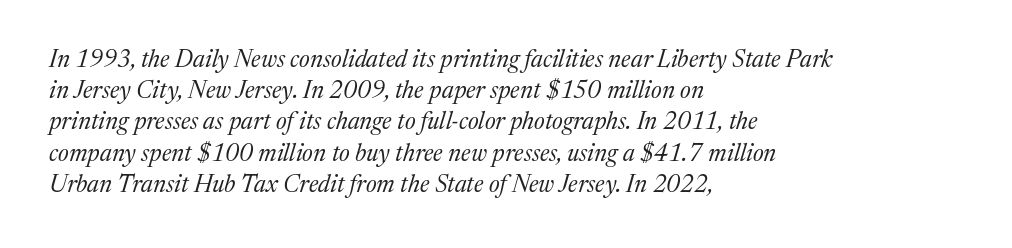
Q: Is the text bold? A: No.
Q: Is the text italic (slanted)? A: Yes, it leans right by about 17 degrees.
Q: Is the text underlined? A: No.
Q: How is the paragraph aligned? A: Left-aligned.
Q: Is the spacing between letters normal or unusually wide? A: Normal.
Q: Is the spacing between lines tight, normal or loose? A: Normal.
